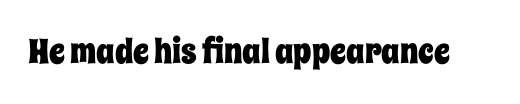
{"italic": "no", "width": "condensed", "stroke_contrast": "low", "x_height": "large", "monospaced": "no", "underline": "no", "letter_spacing": "normal", "letter_spacing_em": 0.0, "glyph_px": 34}
